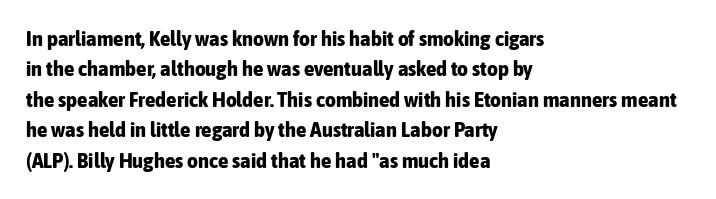
Notice how the stems are strictly vertical — no italics here. These words are printed bold, with thick strokes throughout. Leading: standard. You could call the tracking neutral — neither tight nor loose. The rendering anchors every line to the left-hand side. The words here are not underlined.
